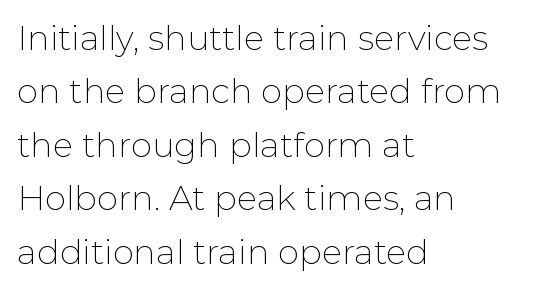
The image shows 34 px thin sans-serif type, upright; set left-aligned, normal line spacing (1.57x), normal letter spacing, not underlined; low stroke contrast and a medium x-height.
